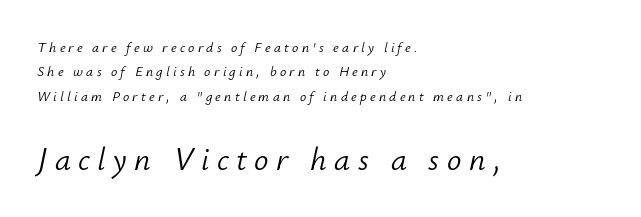
Q: Is the text bold? A: No.
Q: Is the text italic (slanted)? A: Yes, it leans right by about 12 degrees.
Q: Is the text underlined? A: No.
Q: How is the paragraph aligned? A: Left-aligned.
Q: Is the spacing between letters normal or unusually wide? A: Unusually wide.
Q: Which block of text is set in a larger size, the first (top) or the second (bottom)? A: The second (bottom) one.
Q: Width (condensed, normal, or wide)? A: Normal.
Q: Stroke contrast? A: Low.
Q: x-height? A: Small.
Q: Monospaced? A: No.
